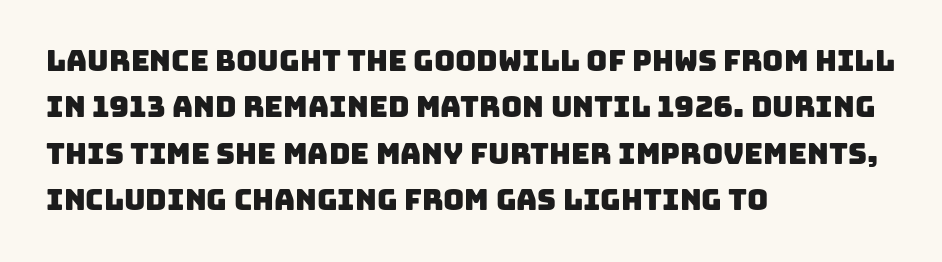
{"serif": "no", "width": "normal", "stroke_contrast": "low", "x_height": "large", "monospaced": "no", "underline": "no", "align": "left", "line_spacing": "normal", "line_spacing_ratio": 1.6, "letter_spacing": "normal", "letter_spacing_em": 0.0, "glyph_px": 29}
